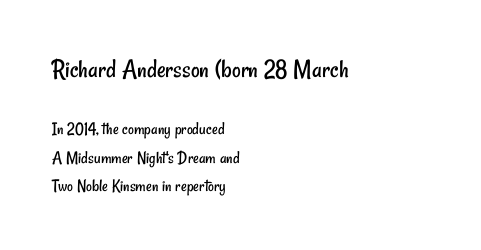
Q: Is the text bold? A: No.
Q: Is the text underlined? A: No.
Q: How is the paragraph aligned? A: Left-aligned.
Q: Is the spacing between letters normal or unusually wide? A: Normal.
Q: Is the spacing between lines tight, normal or loose? A: Normal.
Q: Which block of text is set in a larger size, the first (top) or the second (bottom)? A: The first (top) one.
